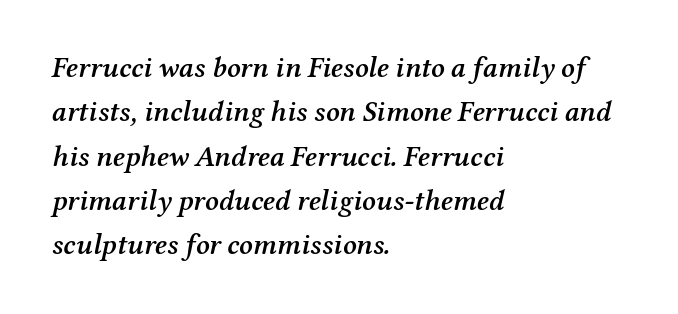
{"serif": "yes", "italic": "yes", "lean": "right", "slant_degrees": 12, "bold": "semi", "weight": "semibold", "width": "normal", "stroke_contrast": "medium", "x_height": "medium", "monospaced": "no", "underline": "no", "align": "left", "line_spacing": "normal", "line_spacing_ratio": 1.53, "letter_spacing": "normal", "letter_spacing_em": 0.0, "glyph_px": 29}
